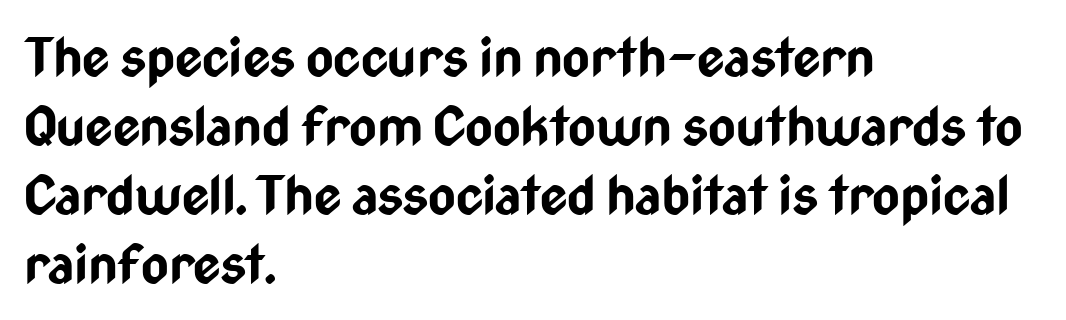
Q: Is the text bold? A: Yes.
Q: Is the text italic (slanted)? A: No, it is upright.
Q: Is the typeface a serif or a sans-serif typeface? A: Sans-serif.
Q: Is the text underlined? A: No.
Q: How is the paragraph aligned? A: Left-aligned.
Q: Is the spacing between letters normal or unusually wide? A: Normal.
Q: Is the spacing between lines tight, normal or loose? A: Normal.
Q: Width (condensed, normal, or wide)? A: Condensed.
Q: Stroke contrast? A: Low.
Q: x-height? A: Medium.
Q: Monospaced? A: No.
